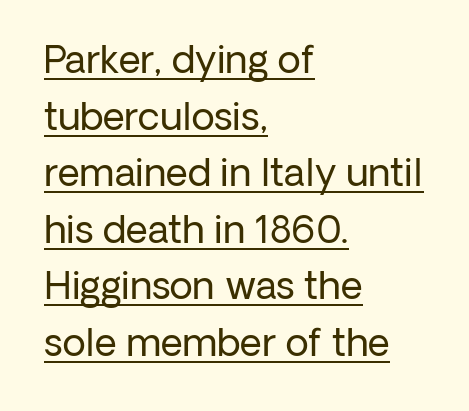
The image shows 38 px regular-weight sans-serif type, upright; set left-aligned, normal line spacing (1.49x), normal letter spacing, underlined; low stroke contrast and a medium x-height.
